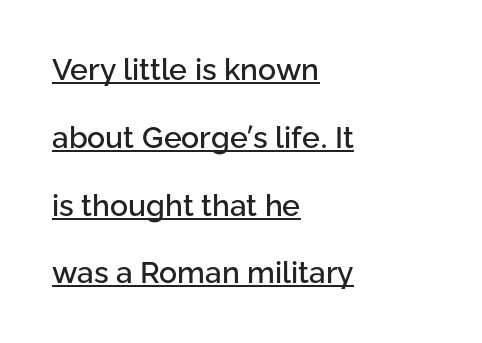
Q: Is the text italic (slanted)? A: No, it is upright.
Q: Is the typeface a serif or a sans-serif typeface? A: Sans-serif.
Q: Is the text underlined? A: Yes.
Q: How is the paragraph aligned? A: Left-aligned.
Q: Is the spacing between letters normal or unusually wide? A: Normal.
Q: Is the spacing between lines tight, normal or loose? A: Loose.
Q: Width (condensed, normal, or wide)? A: Normal.
Q: Stroke contrast? A: Low.
Q: x-height? A: Medium.
Q: Monospaced? A: No.
